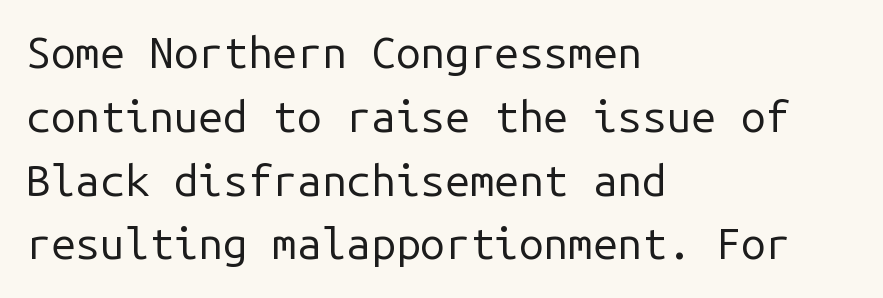
Q: Is the text bold? A: No.
Q: Is the text italic (slanted)? A: No, it is upright.
Q: Is the typeface a serif or a sans-serif typeface? A: Sans-serif.
Q: Is the text underlined? A: No.
Q: How is the paragraph aligned? A: Left-aligned.
Q: Is the spacing between letters normal or unusually wide? A: Normal.
Q: Is the spacing between lines tight, normal or loose? A: Normal.
Q: Width (condensed, normal, or wide)? A: Normal.
Q: Stroke contrast? A: Low.
Q: x-height? A: Medium.
Q: Monospaced? A: Yes.
